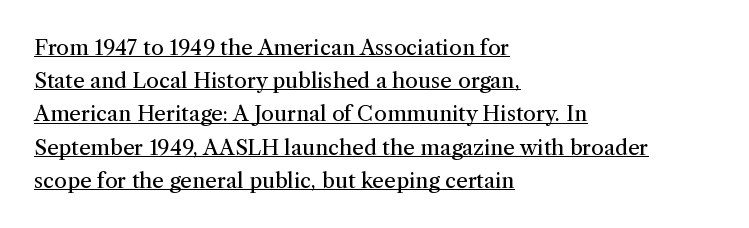
The image shows 21 px text type, upright; set left-aligned, normal line spacing (1.58x), normal letter spacing, underlined.
